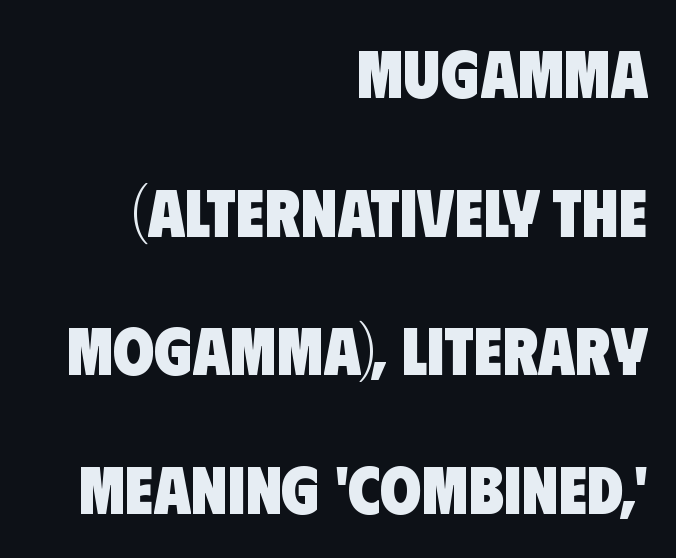
Q: Is the text bold? A: Yes.
Q: Is the typeface a serif or a sans-serif typeface? A: Sans-serif.
Q: Is the text underlined? A: No.
Q: How is the paragraph aligned? A: Right-aligned.
Q: Is the spacing between letters normal or unusually wide? A: Normal.
Q: Is the spacing between lines tight, normal or loose? A: Loose.
Q: Width (condensed, normal, or wide)? A: Condensed.
Q: Stroke contrast? A: Low.
Q: x-height? A: Large.
Q: Monospaced? A: No.
